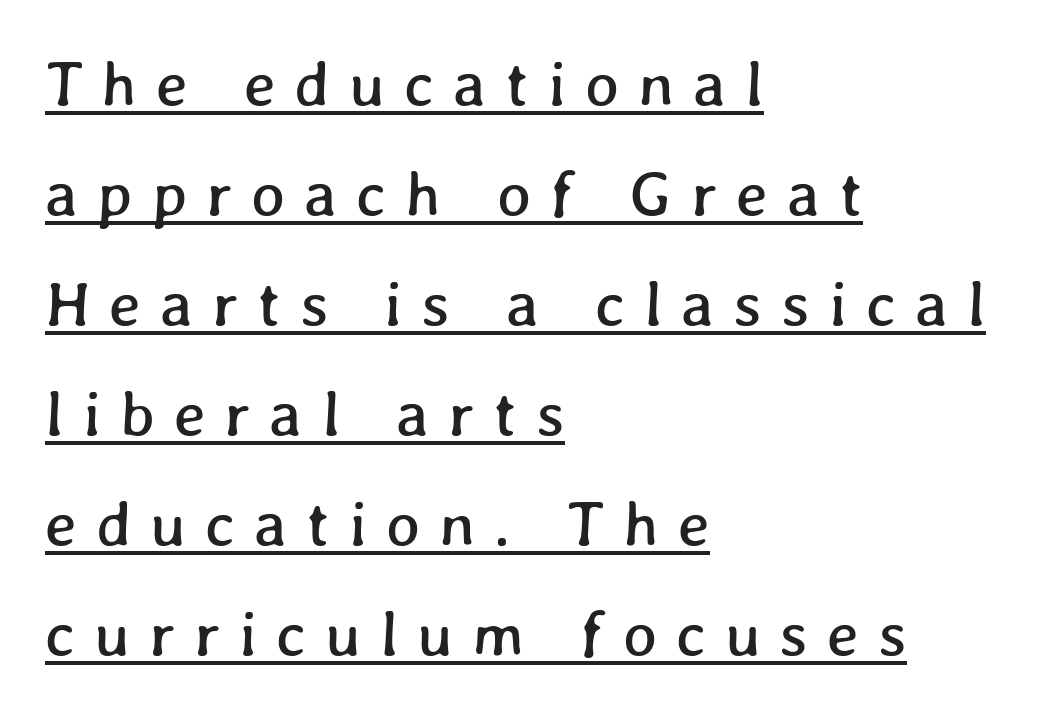
The image shows 64 px text type; set left-aligned, line spacing 1.72x, unusually wide letter spacing (+0.3 em), underlined; low stroke contrast and a medium x-height.
